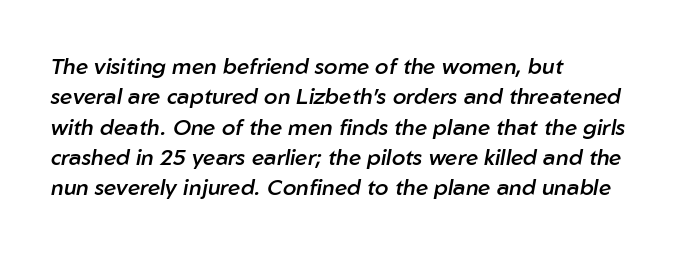
Q: Is the text bold? A: Semi-bold.
Q: Is the text italic (slanted)? A: Yes, it leans right by about 10 degrees.
Q: Is the text underlined? A: No.
Q: How is the paragraph aligned? A: Left-aligned.
Q: Is the spacing between letters normal or unusually wide? A: Normal.
Q: Is the spacing between lines tight, normal or loose? A: Normal.
